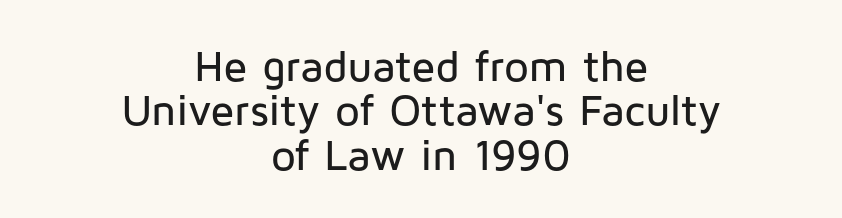
{"serif": "no", "italic": "no", "width": "normal", "stroke_contrast": "low", "x_height": "medium", "monospaced": "no", "underline": "no", "align": "center", "line_spacing": "tight", "line_spacing_ratio": 1.01, "letter_spacing": "normal", "letter_spacing_em": 0.0, "glyph_px": 44}
